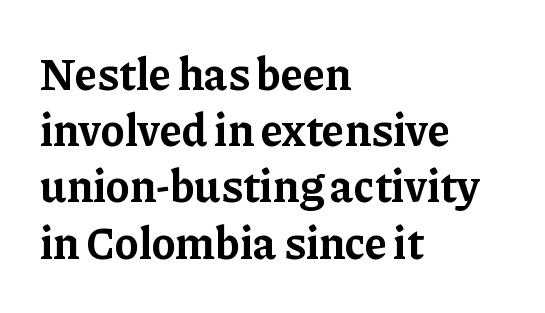
Q: Is the text bold? A: Yes.
Q: Is the text italic (slanted)? A: No, it is upright.
Q: Is the typeface a serif or a sans-serif typeface? A: Serif.
Q: Is the text underlined? A: No.
Q: How is the paragraph aligned? A: Left-aligned.
Q: Is the spacing between letters normal or unusually wide? A: Normal.
Q: Is the spacing between lines tight, normal or loose? A: Normal.
Q: Width (condensed, normal, or wide)? A: Normal.
Q: Stroke contrast? A: Low.
Q: x-height? A: Medium.
Q: Monospaced? A: No.
